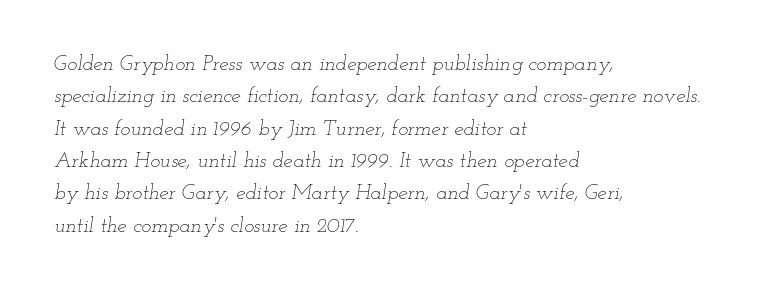
{"italic": "yes", "lean": "right", "slant_degrees": 12, "bold": "no", "underline": "no", "align": "left", "line_spacing": "normal", "line_spacing_ratio": 1.54, "letter_spacing": "normal", "letter_spacing_em": 0.0, "glyph_px": 21}
